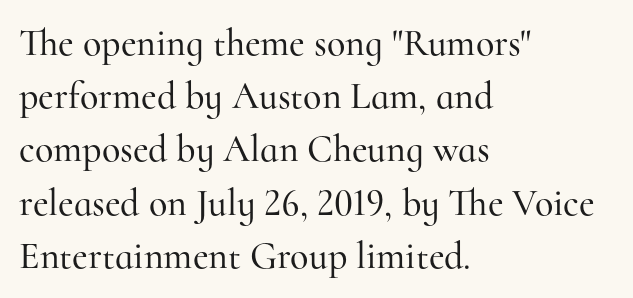
The image shows 38 px serif type, upright; set left-aligned, normal line spacing (1.4x), normal letter spacing, not underlined; high stroke contrast and a small x-height.
